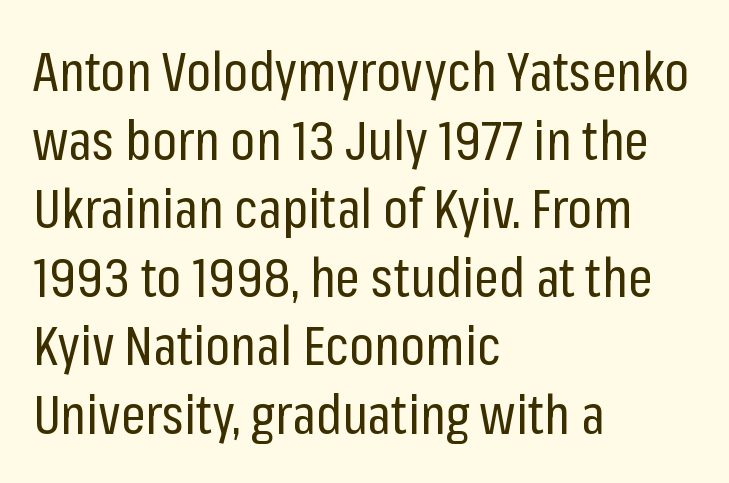
Reading down the block, your eye returns to a fixed left position each line. I'd call this a sans setting — the letters go barefoot. Italic? Not at all — the glyphs are vertical. You could call the tracking neutral — neither tight nor loose. The lines sit at an ordinary, default distance from one another. Think standard paragraph weight, or any step lighter than that.
